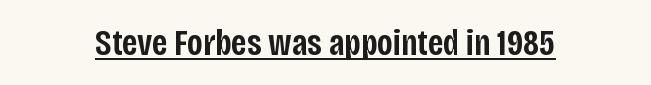
{"serif": "no", "italic": "no", "bold": "semi", "weight": "semibold", "width": "condensed", "stroke_contrast": "low", "x_height": "large", "monospaced": "no", "underline": "yes", "letter_spacing": "normal", "letter_spacing_em": 0.0, "glyph_px": 37}
